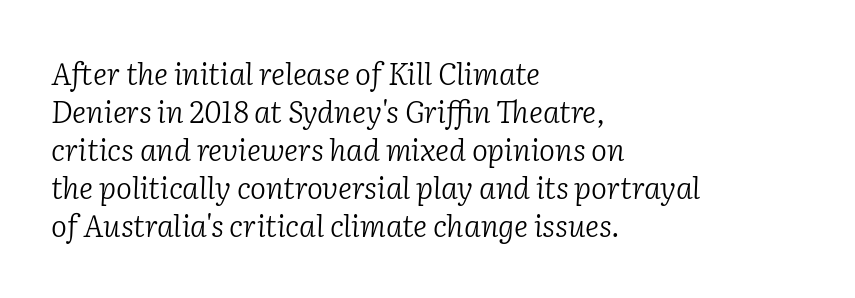
Q: Is the text bold? A: No.
Q: Is the text italic (slanted)? A: Yes, it leans right by about 2 degrees.
Q: Is the typeface a serif or a sans-serif typeface? A: Serif.
Q: Is the text underlined? A: No.
Q: How is the paragraph aligned? A: Left-aligned.
Q: Is the spacing between letters normal or unusually wide? A: Normal.
Q: Is the spacing between lines tight, normal or loose? A: Normal.
Q: Width (condensed, normal, or wide)? A: Normal.
Q: Stroke contrast? A: Low.
Q: x-height? A: Medium.
Q: Monospaced? A: No.
